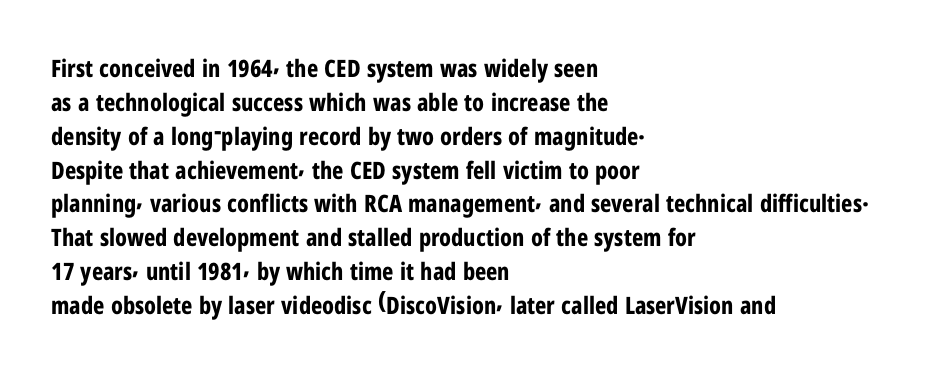
{"italic": "no", "bold": "yes", "underline": "no", "align": "left", "line_spacing": "normal", "line_spacing_ratio": 1.41, "letter_spacing": "normal", "letter_spacing_em": 0.0, "glyph_px": 24}
